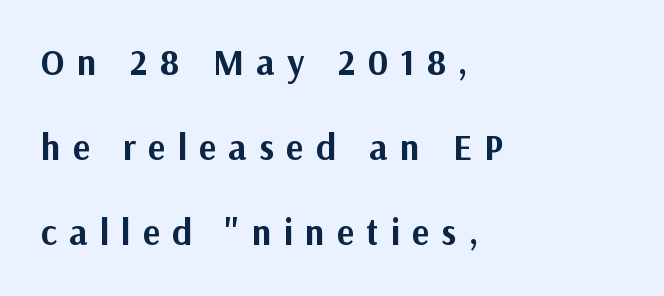
The image shows 36 px bold sans-serif type, upright; set left-aligned, loose line spacing (2.36x), unusually wide letter spacing (+0.34 em), not underlined; medium stroke contrast and a medium x-height.
